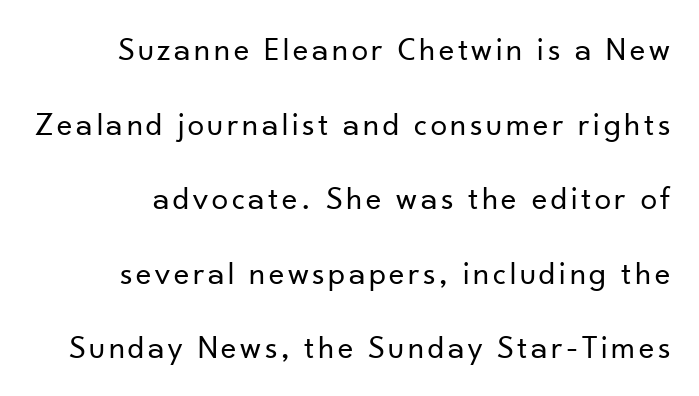
{"serif": "no", "italic": "no", "bold": "no", "weight": "regular", "width": "normal", "stroke_contrast": "low", "x_height": "small", "monospaced": "no", "underline": "no", "line_spacing": "loose", "line_spacing_ratio": 2.26, "glyph_px": 33}
